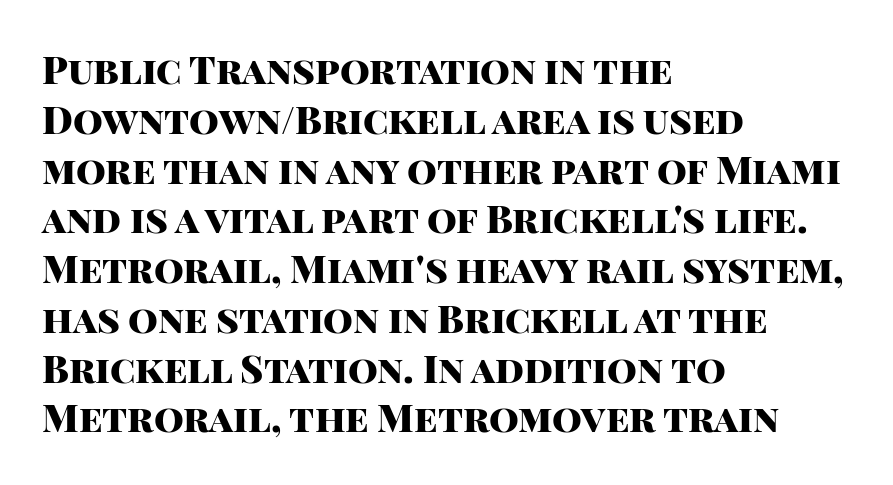
Designer's note — italics off, roman on. Varying glyph widths throughout — classic text-font behaviour. A sans-serif font was chosen for this passage. Any mark beneath the type? The region is blank.
